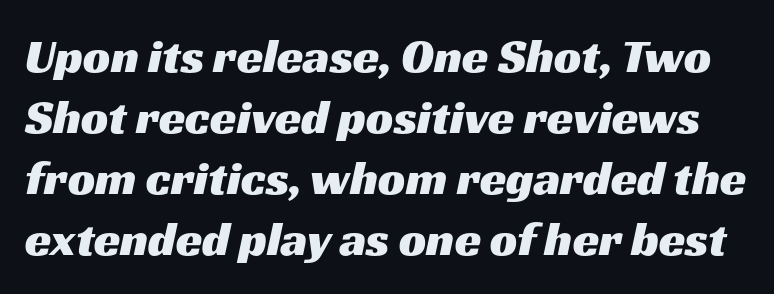
{"serif": "no", "width": "wide", "stroke_contrast": "medium", "x_height": "medium", "monospaced": "no", "underline": "no", "line_spacing": "normal", "line_spacing_ratio": 1.27, "letter_spacing": "normal", "letter_spacing_em": 0.0, "glyph_px": 48}
